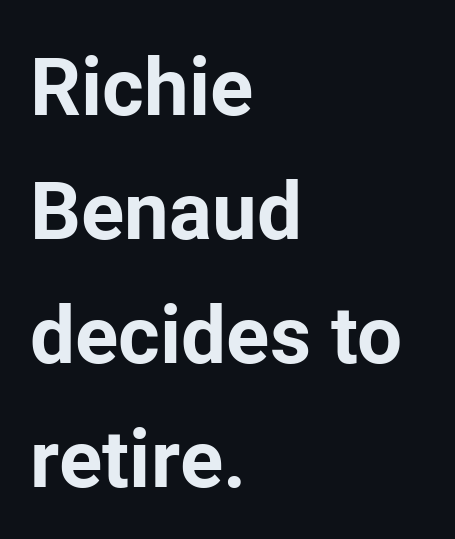
Q: Is the text bold? A: Yes.
Q: Is the text italic (slanted)? A: No, it is upright.
Q: Is the typeface a serif or a sans-serif typeface? A: Sans-serif.
Q: Is the text underlined? A: No.
Q: How is the paragraph aligned? A: Left-aligned.
Q: Is the spacing between letters normal or unusually wide? A: Normal.
Q: Is the spacing between lines tight, normal or loose? A: Normal.
Q: Width (condensed, normal, or wide)? A: Normal.
Q: Stroke contrast? A: Low.
Q: x-height? A: Medium.
Q: Monospaced? A: No.
